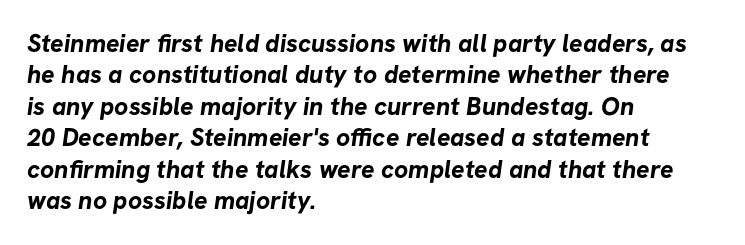
The paragraph has a hard left edge and a soft right edge. This rendering features lettering with no underline. Students, observe: this is what conventionally led text looks like. The gaps between neighbouring characters are ordinary and unremarkable.
